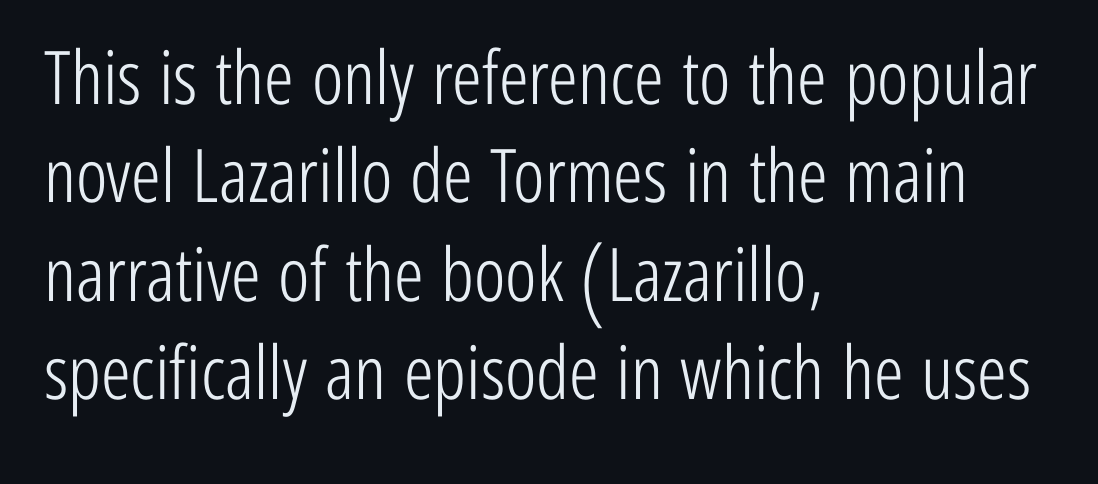
{"serif": "no", "italic": "no", "bold": "no", "weight": "light", "width": "condensed", "stroke_contrast": "low", "x_height": "medium", "monospaced": "no", "underline": "no", "align": "left", "line_spacing": "normal", "line_spacing_ratio": 1.33, "letter_spacing": "normal", "letter_spacing_em": 0.0, "glyph_px": 74}
